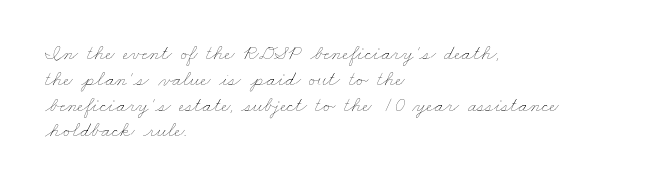
{"bold": "no", "underline": "no", "align": "left", "line_spacing_ratio": 1.23, "letter_spacing": "normal", "letter_spacing_em": 0.0, "glyph_px": 21}
